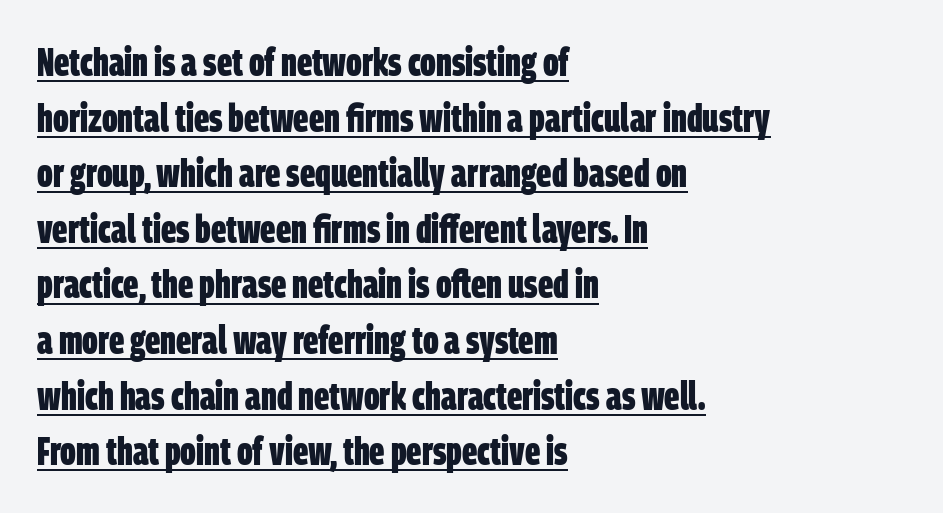
{"serif": "no", "bold": "yes", "weight": "bold", "width": "condensed", "stroke_contrast": "low", "x_height": "large", "monospaced": "no", "underline": "yes", "align": "left", "line_spacing": "normal", "line_spacing_ratio": 1.39, "letter_spacing": "normal", "letter_spacing_em": 0.0, "glyph_px": 40}
